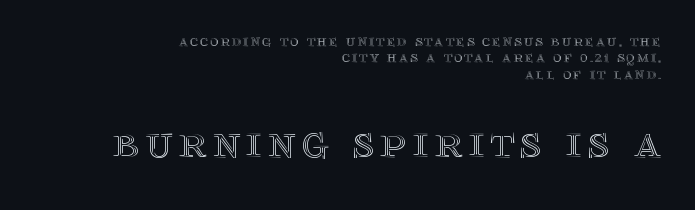
The later block is typeset at a bigger size than the earlier block. A typesetter would call this proportional, since set widths differ per character. Baseline-to-baseline distance is barely more than the letter height. Just letters on the line, the space beneath them empty.
